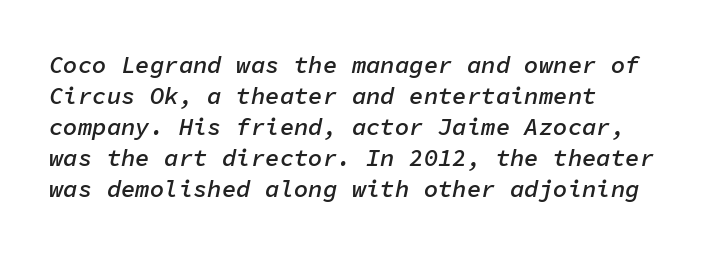
The image shows 24 px text type, italic (leaning right); set left-aligned, normal line spacing (1.29x), normal letter spacing, not underlined.
